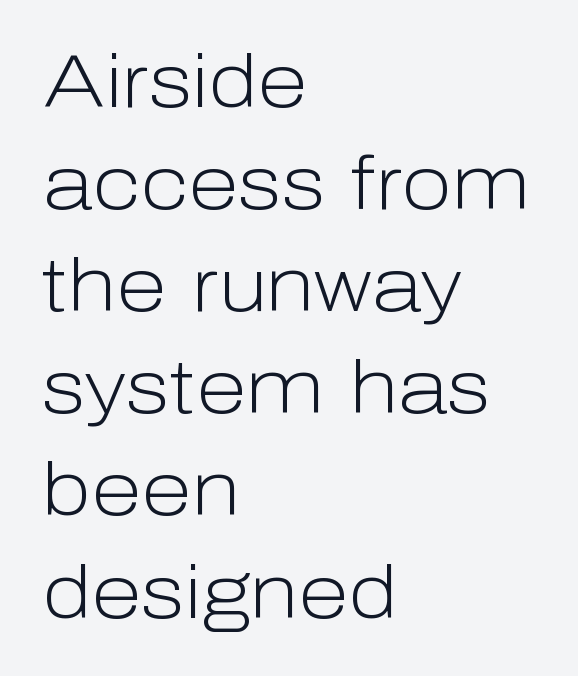
{"serif": "no", "italic": "no", "bold": "no", "weight": "light", "width": "normal", "stroke_contrast": "low", "x_height": "medium", "monospaced": "no", "underline": "no", "align": "left", "line_spacing": "normal", "line_spacing_ratio": 1.38, "letter_spacing": "normal", "letter_spacing_em": 0.0, "glyph_px": 74}
